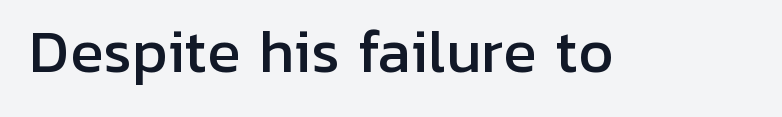
The image shows 56 px sans-serif type, upright; set normal letter spacing, not underlined; low stroke contrast and a medium x-height.
